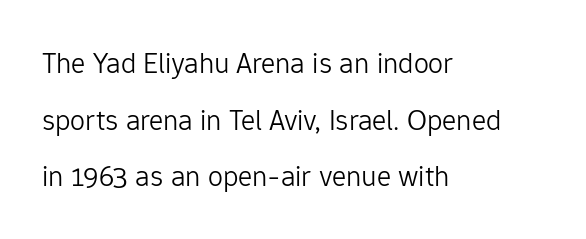
{"serif": "no", "italic": "no", "bold": "no", "weight": "light", "width": "normal", "stroke_contrast": "low", "x_height": "medium", "monospaced": "no", "underline": "no", "align": "left", "line_spacing_ratio": 1.89, "letter_spacing": "normal", "letter_spacing_em": 0.0, "glyph_px": 30}
